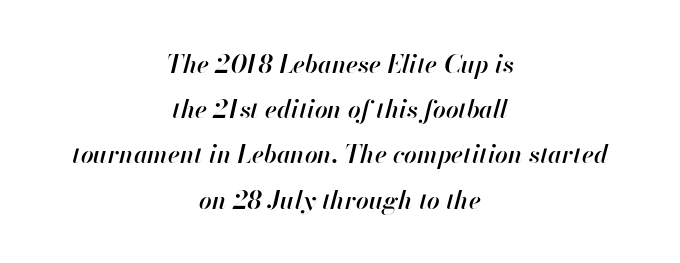
The image shows 25 px text type, italic (leaning right); set centered, line spacing 1.81x, normal letter spacing, not underlined.
